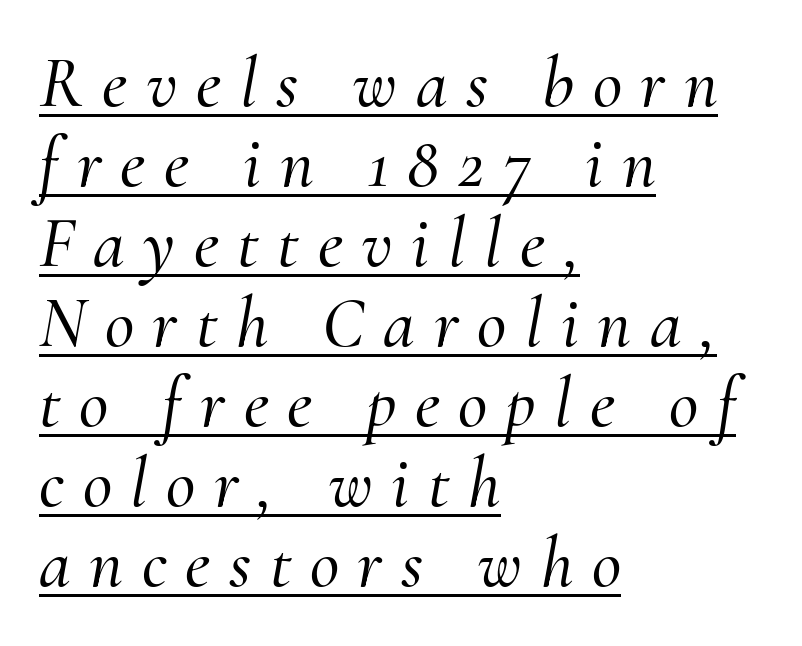
Note the varied advance widths — an 'i' is clearly narrower than an 'm'. Students, observe the line beneath the letters — that is underlining. Interline gaps are noticeably narrow in this sample. It's the slanting kind of type. The passage shown is typeset with a serif family.
